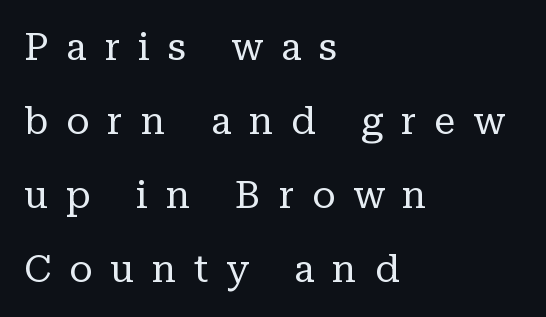
Glyph-to-glyph distance is far greater than everyday printed text. Counters stay open thanks to moderate or lighter strokes. Leading is clearly above the norm, producing a sparse column. Every stem runs plumb, perpendicular to the baseline. Unlike a clean sans, this face finishes its strokes with serifs.
